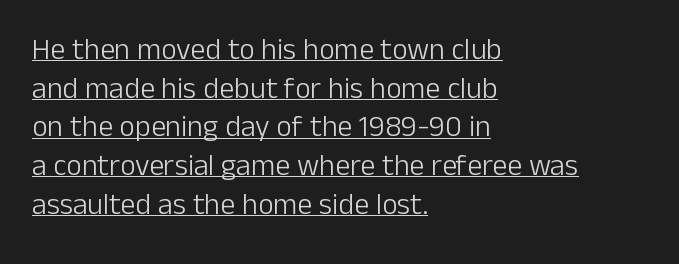
{"serif": "no", "italic": "no", "bold": "no", "weight": "light", "width": "normal", "stroke_contrast": "low", "x_height": "medium", "monospaced": "no", "underline": "yes", "align": "left", "line_spacing": "normal", "line_spacing_ratio": 1.29, "letter_spacing": "normal", "letter_spacing_em": 0.0, "glyph_px": 30}
